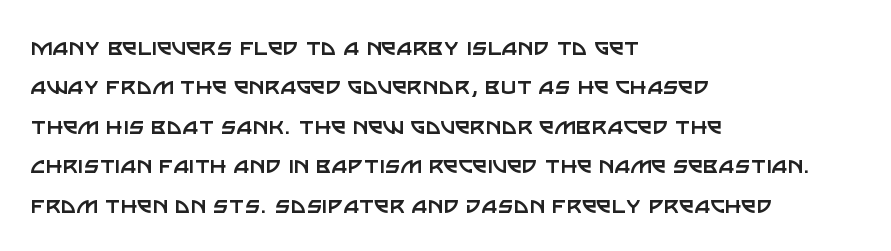
Q: Is the text bold? A: No.
Q: Is the text italic (slanted)? A: No, it is upright.
Q: Is the text underlined? A: No.
Q: How is the paragraph aligned? A: Left-aligned.
Q: Is the spacing between letters normal or unusually wide? A: Normal.
Q: Is the spacing between lines tight, normal or loose? A: Normal.
